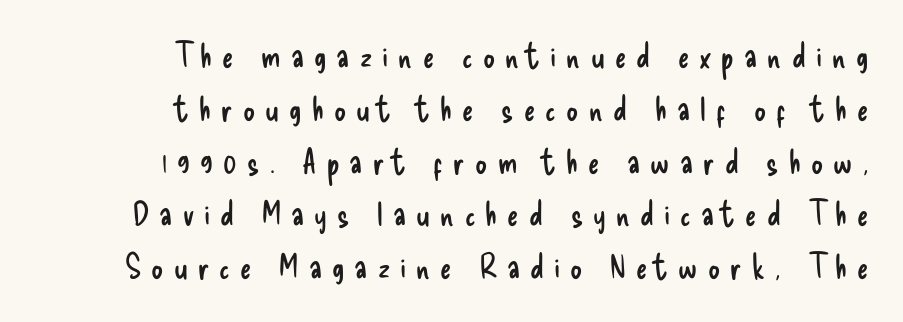
Is there much room between lines? A standard amount, neither cramped nor airy. Leftover space on each line is placed entirely before the opening word. You could not count columns in this text — the font is proportionally spaced. Spacing between characters has been opened up far beyond the box default.
